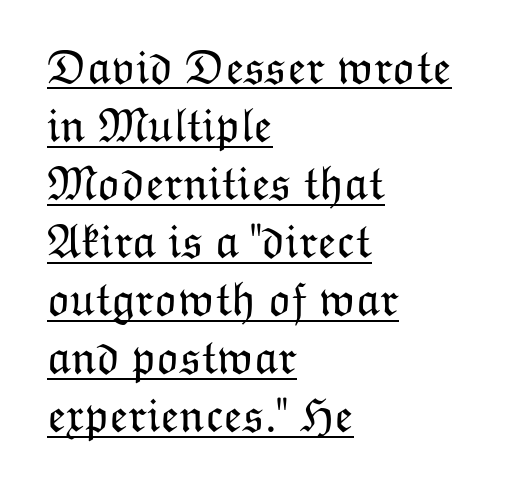
{"italic": "no", "bold": "no", "weight": "light", "width": "normal", "stroke_contrast": "low", "x_height": "medium", "monospaced": "no", "underline": "yes", "align": "left", "line_spacing_ratio": 1.21, "letter_spacing": "normal", "letter_spacing_em": 0.0, "glyph_px": 48}
